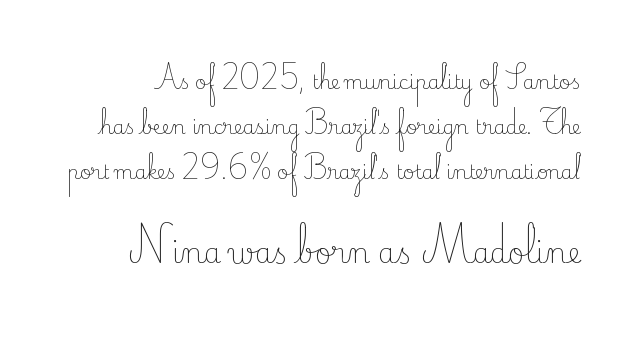
The image shows 28 px light serif type, upright; set loose line spacing (2.36x), normal letter spacing, not underlined; the second (bottom) block is 1.47x larger; low stroke contrast and a small x-height.
